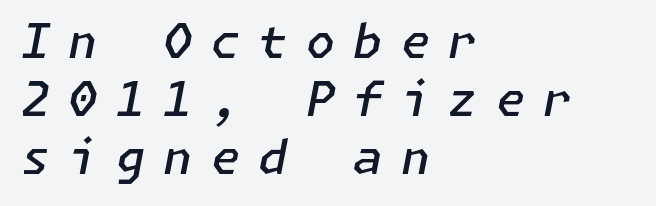
{"italic": "yes", "lean": "right", "slant_degrees": 11, "bold": "semi", "weight": "semibold", "width": "normal", "stroke_contrast": "low", "x_height": "medium", "underline": "no", "align": "left", "line_spacing_ratio": 1.23, "letter_spacing": "wide", "letter_spacing_em": 0.39, "glyph_px": 47}
